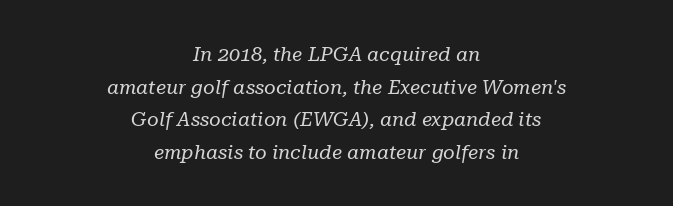
The image shows 20 px text type, italic (leaning right); set centered, normal line spacing (1.63x), normal letter spacing, not underlined.
